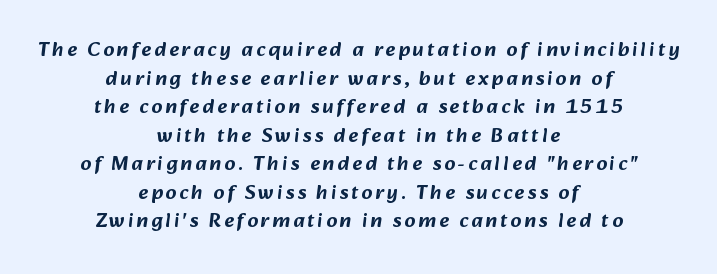
{"underline": "no", "align": "center", "line_spacing": "normal", "line_spacing_ratio": 1.36, "glyph_px": 21}
